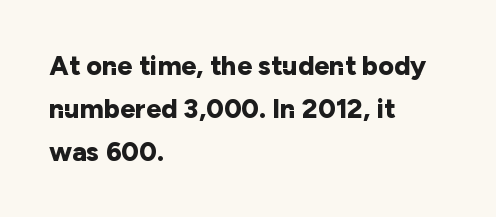
Typesetter's note: full bold, strokes at maximum text heaviness. Quick note: interline space is typical. Compared with a centered layout, this one pins lines to the left instead. Tall strokes in this sample are plumb rather than angled. The tracking reads as untouched default to a designer's eye. Has an underline been added? It has not.
